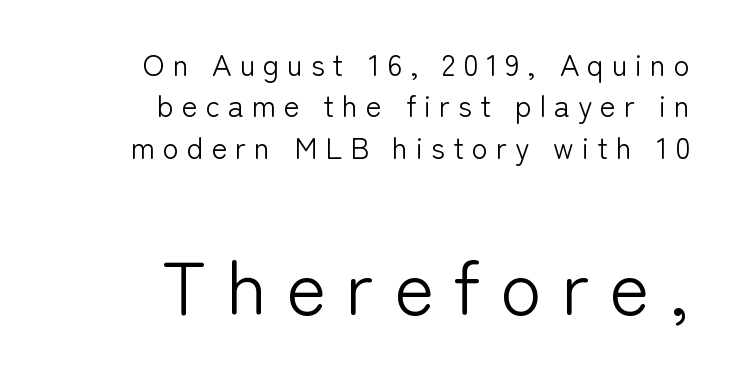
Q: Is the text bold? A: No.
Q: Is the text italic (slanted)? A: No, it is upright.
Q: Is the typeface a serif or a sans-serif typeface? A: Sans-serif.
Q: Is the text underlined? A: No.
Q: How is the paragraph aligned? A: Right-aligned.
Q: Is the spacing between letters normal or unusually wide? A: Unusually wide.
Q: Is the spacing between lines tight, normal or loose? A: Normal.
Q: Which block of text is set in a larger size, the first (top) or the second (bottom)? A: The second (bottom) one.
Q: Width (condensed, normal, or wide)? A: Normal.
Q: Stroke contrast? A: Low.
Q: x-height? A: Medium.
Q: Monospaced? A: No.
